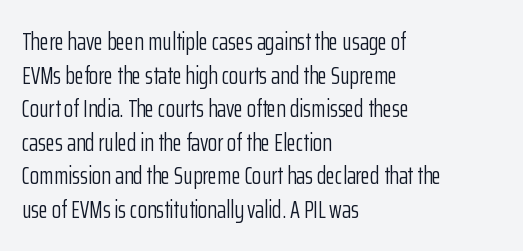
Q: Is the text bold? A: No.
Q: Is the text italic (slanted)? A: No, it is upright.
Q: Is the text underlined? A: No.
Q: How is the paragraph aligned? A: Left-aligned.
Q: Is the spacing between letters normal or unusually wide? A: Normal.
Q: Is the spacing between lines tight, normal or loose? A: Normal.
